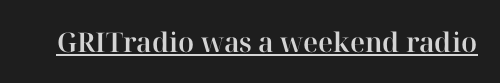
{"italic": "no", "underline": "yes", "letter_spacing": "normal", "letter_spacing_em": 0.0, "glyph_px": 27}
